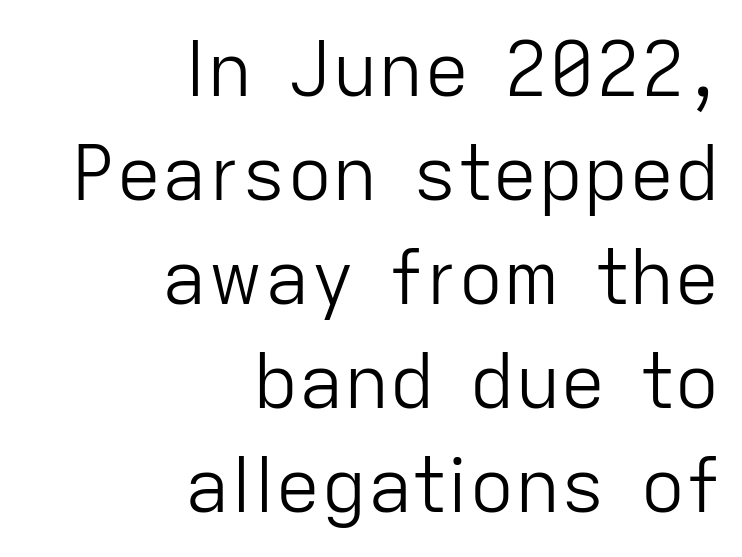
{"serif": "no", "italic": "no", "bold": "no", "weight": "light", "width": "normal", "stroke_contrast": "low", "x_height": "medium", "monospaced": "no", "underline": "no", "align": "right", "line_spacing": "normal", "line_spacing_ratio": 1.37, "letter_spacing": "normal", "letter_spacing_em": 0.0, "glyph_px": 76}
